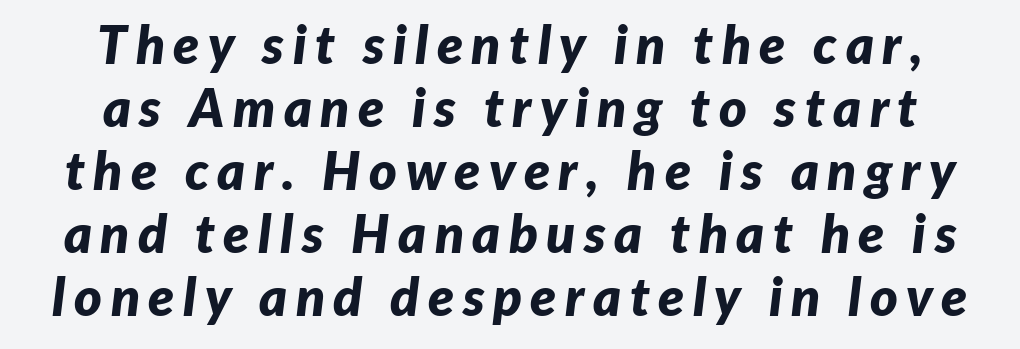
The image shows 53 px bold type, italic (leaning right); set centered, line spacing 1.19x, not underlined; low stroke contrast and a medium x-height.
